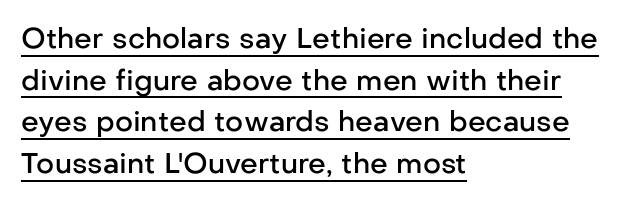
The image shows 28 px semibold sans-serif type, upright; set left-aligned, normal line spacing (1.49x), normal letter spacing, underlined; low stroke contrast and a medium x-height.
